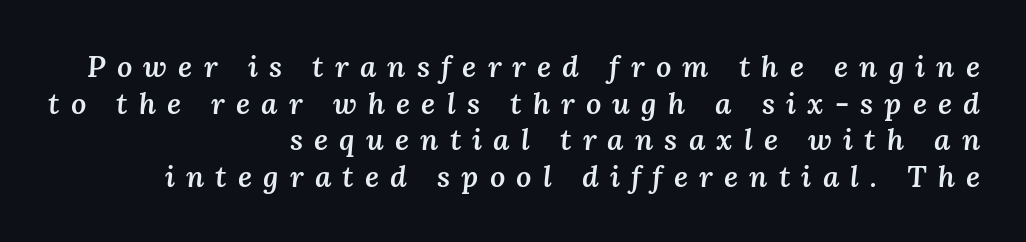
{"italic": "yes", "lean": "right", "slant_degrees": 3, "bold": "semi", "weight": "semibold", "width": "normal", "stroke_contrast": "medium", "x_height": "medium", "monospaced": "no", "underline": "no", "align": "right", "line_spacing_ratio": 1.22, "letter_spacing": "wide", "letter_spacing_em": 0.37, "glyph_px": 30}
